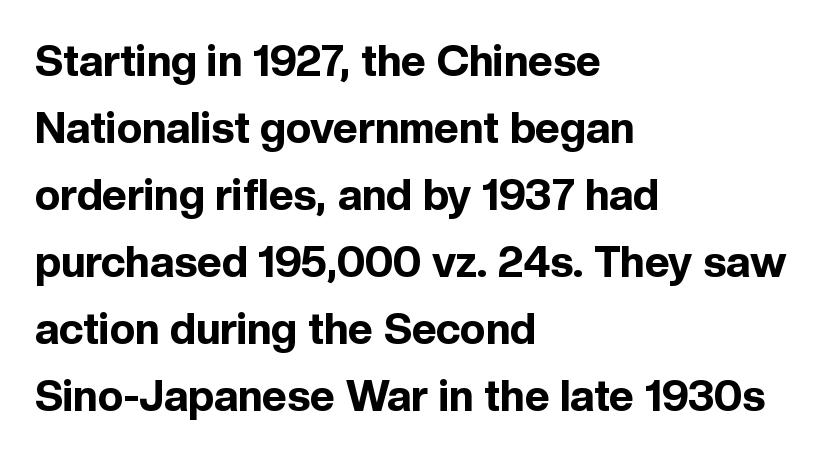
Q: Is the text bold? A: Yes.
Q: Is the text italic (slanted)? A: No, it is upright.
Q: Is the typeface a serif or a sans-serif typeface? A: Sans-serif.
Q: Is the text underlined? A: No.
Q: How is the paragraph aligned? A: Left-aligned.
Q: Is the spacing between letters normal or unusually wide? A: Normal.
Q: Is the spacing between lines tight, normal or loose? A: Normal.
Q: Width (condensed, normal, or wide)? A: Normal.
Q: x-height? A: Medium.
Q: Monospaced? A: No.
